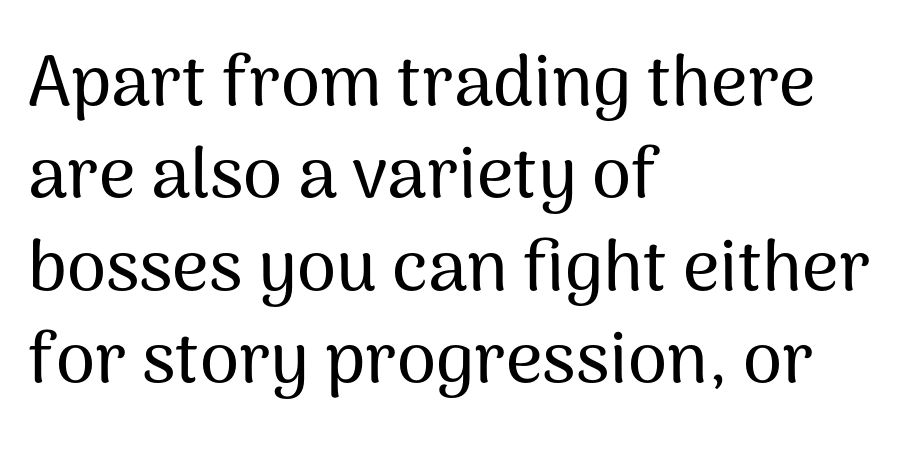
Q: Is the text italic (slanted)? A: No, it is upright.
Q: Is the typeface a serif or a sans-serif typeface? A: Sans-serif.
Q: Is the text underlined? A: No.
Q: How is the paragraph aligned? A: Left-aligned.
Q: Is the spacing between letters normal or unusually wide? A: Normal.
Q: Is the spacing between lines tight, normal or loose? A: Normal.
Q: Width (condensed, normal, or wide)? A: Normal.
Q: Stroke contrast? A: Medium.
Q: x-height? A: Medium.
Q: Monospaced? A: No.
